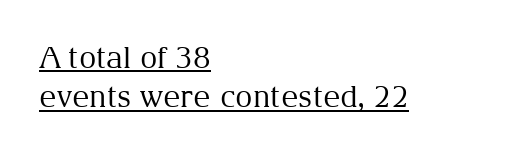
{"serif": "yes", "italic": "no", "bold": "no", "weight": "regular", "width": "normal", "stroke_contrast": "medium", "x_height": "medium", "monospaced": "no", "underline": "yes", "align": "left", "line_spacing": "normal", "line_spacing_ratio": 1.31, "letter_spacing": "normal", "letter_spacing_em": 0.0, "glyph_px": 30}
